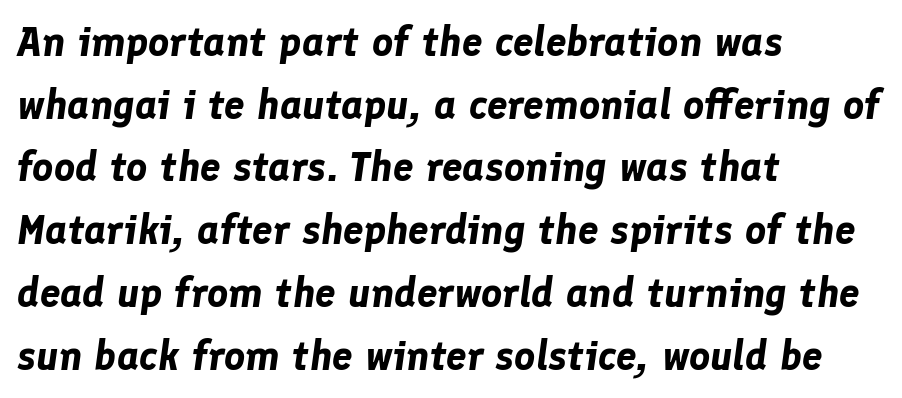
The image shows 41 px bold type, italic (leaning right); set left-aligned, normal line spacing (1.53x), normal letter spacing, not underlined; low stroke contrast and a medium x-height.
